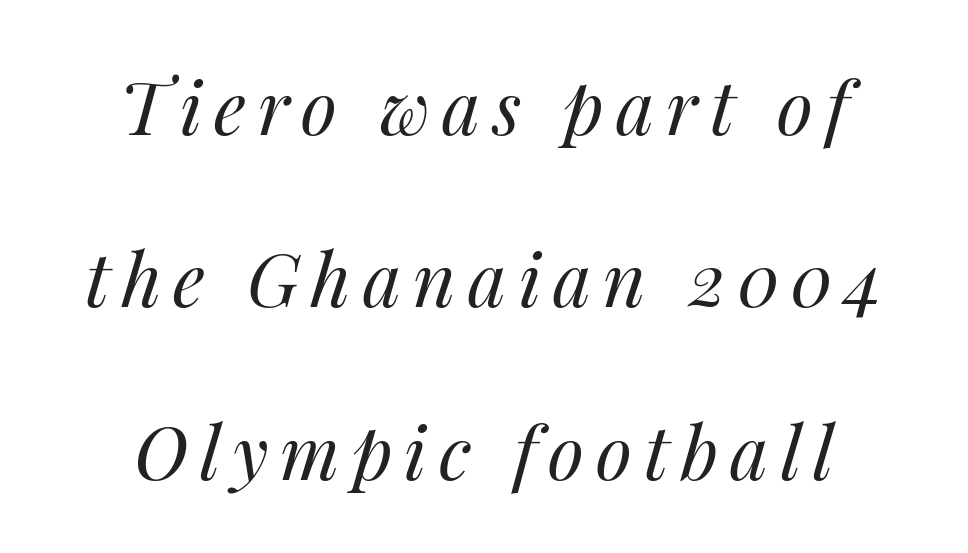
The image shows 74 px regular-weight type, italic (leaning right); set centered, loose line spacing (2.33x), not underlined; medium stroke contrast and a medium x-height.
